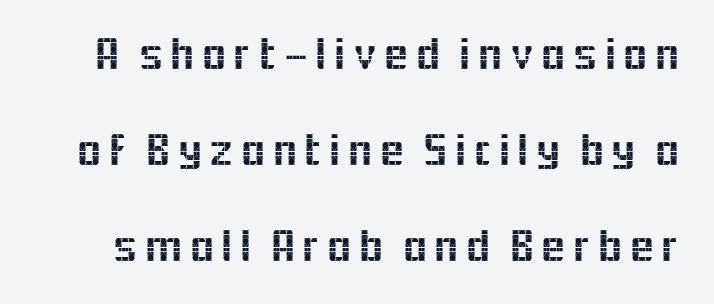
The image shows 46 px sans-serif type, upright; set loose line spacing (2.09x), not underlined; a medium x-height.
